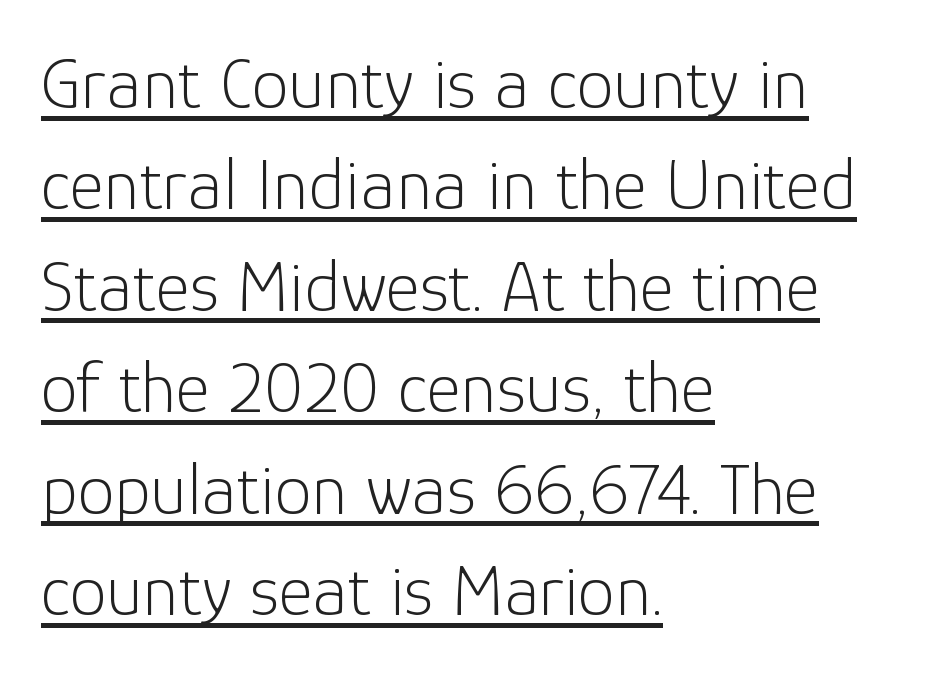
Q: Is the text bold? A: No.
Q: Is the text italic (slanted)? A: No, it is upright.
Q: Is the typeface a serif or a sans-serif typeface? A: Sans-serif.
Q: Is the text underlined? A: Yes.
Q: How is the paragraph aligned? A: Left-aligned.
Q: Is the spacing between letters normal or unusually wide? A: Normal.
Q: Is the spacing between lines tight, normal or loose? A: Normal.
Q: Width (condensed, normal, or wide)? A: Normal.
Q: Stroke contrast? A: Low.
Q: x-height? A: Medium.
Q: Monospaced? A: No.
